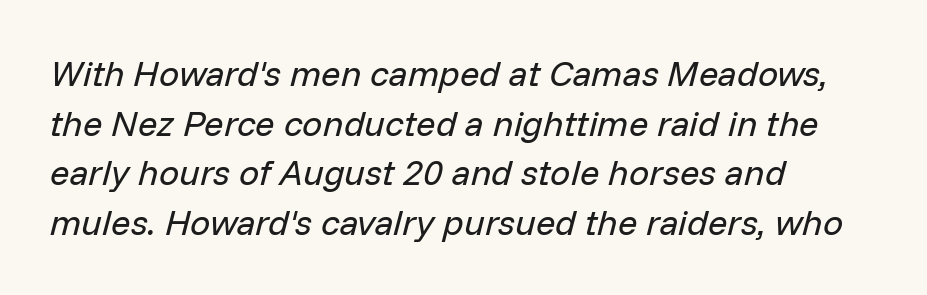
Q: Is the text bold? A: No.
Q: Is the text italic (slanted)? A: Yes, it leans right by about 14 degrees.
Q: Is the text underlined? A: No.
Q: How is the paragraph aligned? A: Left-aligned.
Q: Is the spacing between letters normal or unusually wide? A: Normal.
Q: Is the spacing between lines tight, normal or loose? A: Normal.
Q: Width (condensed, normal, or wide)? A: Normal.
Q: Stroke contrast? A: Low.
Q: x-height? A: Medium.
Q: Monospaced? A: No.
